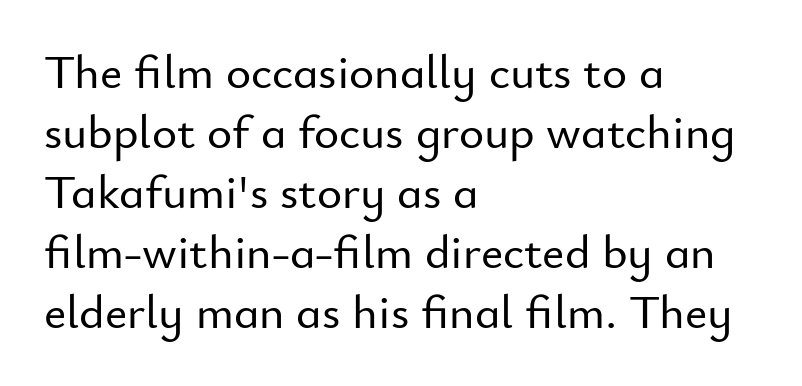
A roman cut, with each character standing at attention. You could not count columns in this text — the font is proportionally spaced. Leading matches the norm, producing a regular column. A classic flush-left, rag-right setting is used for this passage.
